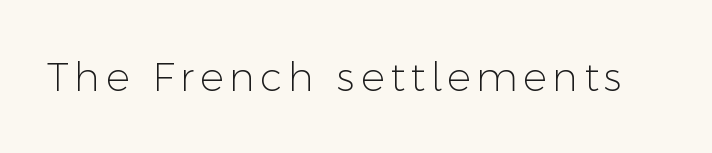
Think of a printed novel: that variable character pitch is what you see here. No italicization has been applied; the sample stays upright. The cut favours lightness, reaching ordinary text weight at its darkest. The strip under each line holds only bare page. Each letter's strokes conclude bluntly, with no projecting serifs.
